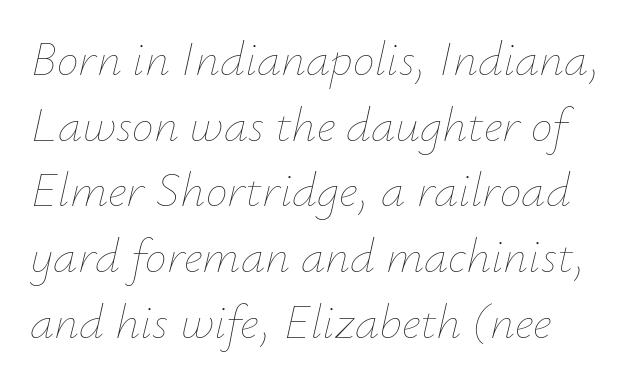
The image shows 49 px thin type, italic (leaning right); set normal line spacing (1.34x), normal letter spacing, not underlined; low stroke contrast and a small x-height.
